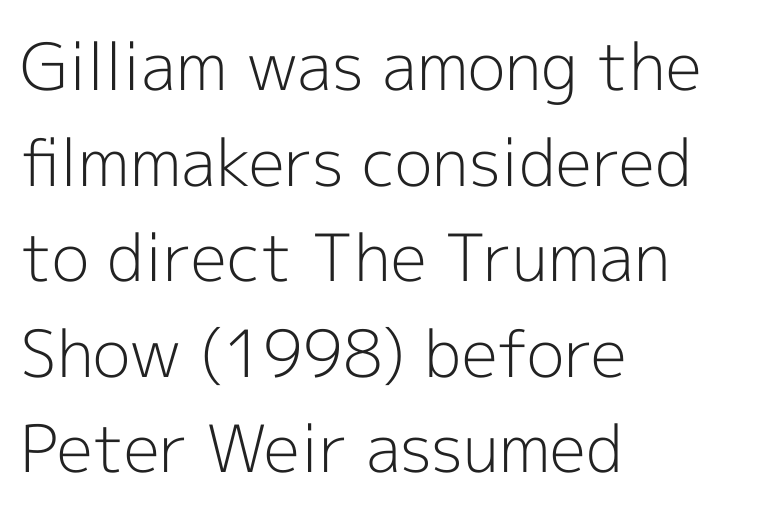
The rendering anchors every line to the left-hand side. The passage shown is not underscored anywhere. The text was rendered using a sans face with plain stroke endings. The letters look calm and open, with moderate or lighter stems. These lines were composed using upright roman letters. Is there much room between lines? A standard amount, neither cramped nor airy.
